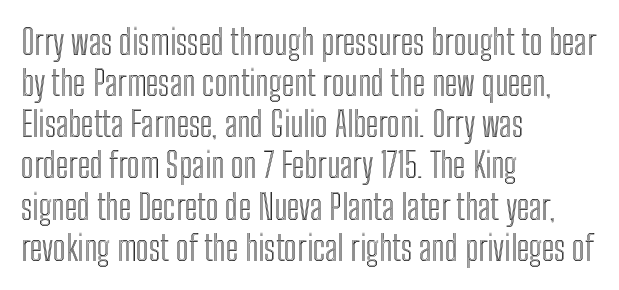
Short note: letters normally spaced. Is this a fixed-width face? No — the glyphs have proportional, varying widths. The paragraph shown leans on its left margin. Do the letters lean? They stand straight. The strip under each line holds only bare page.
